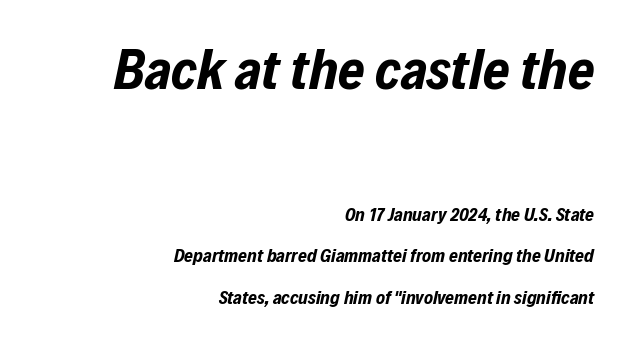
The image shows 57 px bold, condensed type, italic (leaning right); set right-aligned, loose line spacing (2.18x), normal letter spacing, not underlined; the first (top) block is 3.0x larger; low stroke contrast and a medium x-height.
